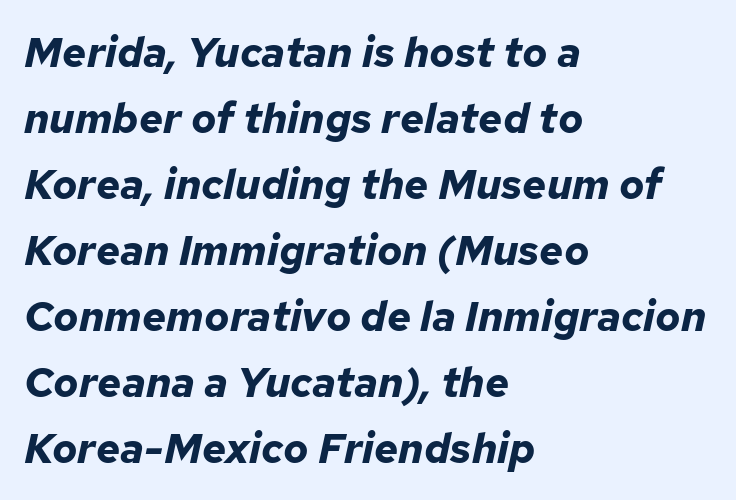
Successive baselines arrive at the customary interval. Posture: slanted. The rendering uses natural spacing where letterforms have individual widths. The rendering uses a bold face; every stroke is thick and dark. The rendering anchors every line to the left-hand side.
